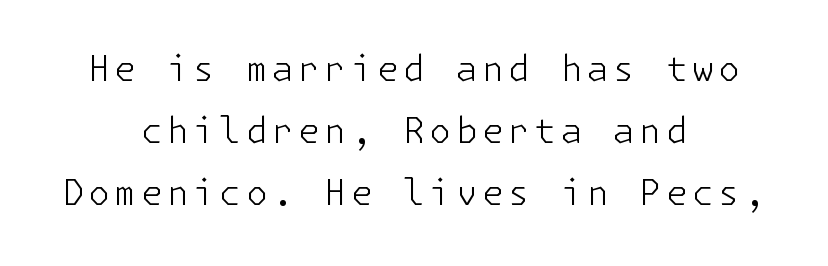
The image shows 35 px light sans-serif type, upright; set centered, line spacing 1.77x, not underlined; low stroke contrast and a medium x-height.
